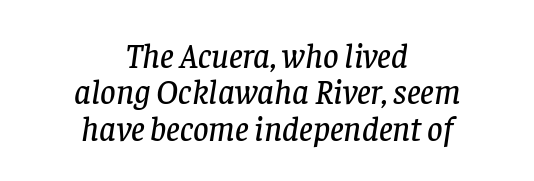
The image shows 34 px serif type, italic (leaning right); set centered, tight line spacing (1.07x), normal letter spacing, not underlined; low stroke contrast and a large x-height.
